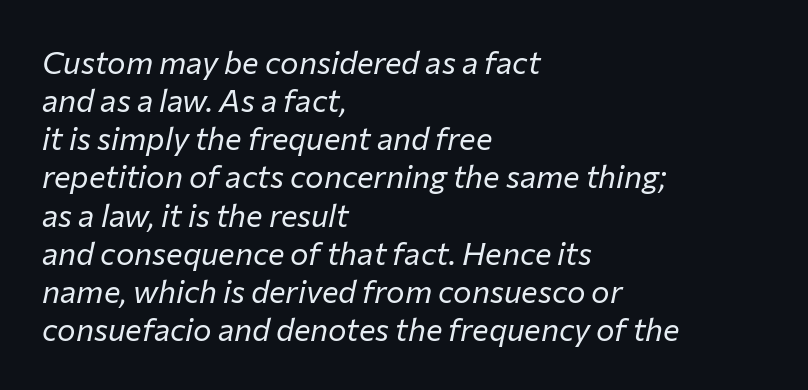
The image shows 31 px regular-weight type, italic (leaning right); set left-aligned, line spacing 1.23x, normal letter spacing, not underlined; low stroke contrast and a medium x-height.
